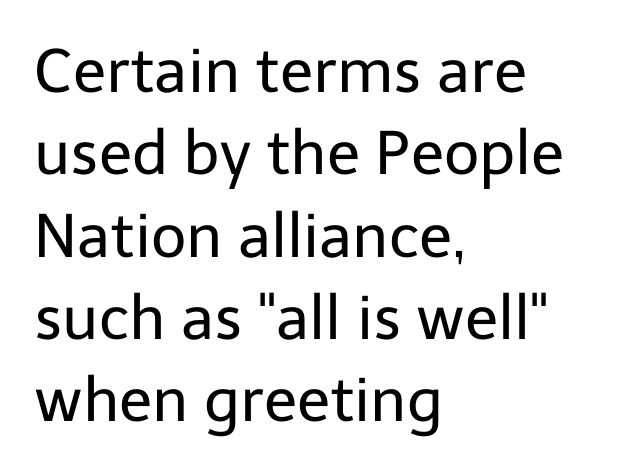
{"serif": "no", "italic": "no", "bold": "no", "weight": "regular", "width": "normal", "stroke_contrast": "low", "x_height": "medium", "monospaced": "no", "underline": "no", "align": "left", "line_spacing": "normal", "line_spacing_ratio": 1.35, "letter_spacing": "normal", "letter_spacing_em": 0.0, "glyph_px": 61}
